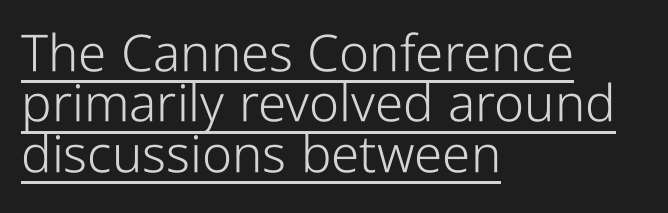
The image shows 51 px light, condensed sans-serif type, upright; set left-aligned, tight line spacing (0.99x), normal letter spacing, underlined; low stroke contrast and a medium x-height.
